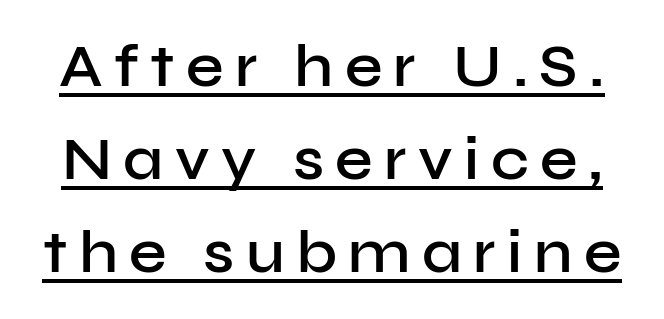
The image shows 60 px semibold sans-serif type, upright; set normal line spacing (1.55x), underlined; low stroke contrast and a medium x-height.
